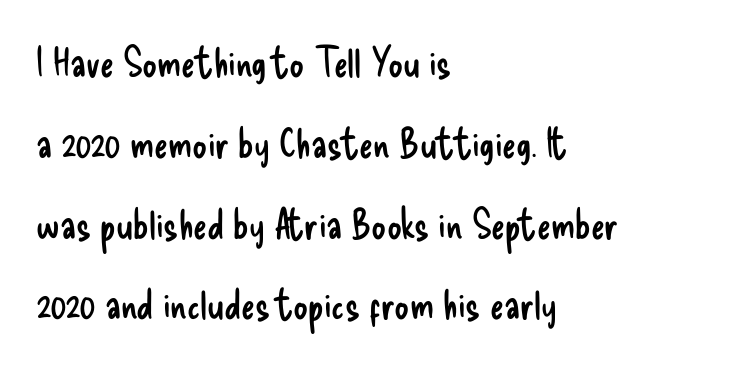
Q: Is the text bold? A: No.
Q: Is the text italic (slanted)? A: No, it is upright.
Q: Is the typeface a serif or a sans-serif typeface? A: Sans-serif.
Q: Is the text underlined? A: No.
Q: How is the paragraph aligned? A: Left-aligned.
Q: Is the spacing between letters normal or unusually wide? A: Normal.
Q: Is the spacing between lines tight, normal or loose? A: Loose.
Q: Width (condensed, normal, or wide)? A: Condensed.
Q: Stroke contrast? A: Low.
Q: x-height? A: Small.
Q: Monospaced? A: No.
